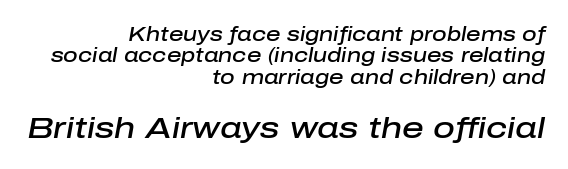
Q: Is the text bold? A: Semi-bold.
Q: Is the text italic (slanted)? A: Yes, it leans right by about 10 degrees.
Q: Is the text underlined? A: No.
Q: How is the paragraph aligned? A: Right-aligned.
Q: Is the spacing between letters normal or unusually wide? A: Normal.
Q: Is the spacing between lines tight, normal or loose? A: Tight.
Q: Which block of text is set in a larger size, the first (top) or the second (bottom)? A: The second (bottom) one.
Q: Width (condensed, normal, or wide)? A: Normal.
Q: Stroke contrast? A: Low.
Q: x-height? A: Medium.
Q: Monospaced? A: No.
